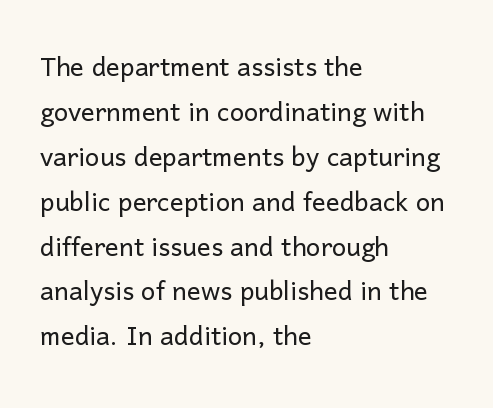
Q: Is the text bold? A: No.
Q: Is the text italic (slanted)? A: No, it is upright.
Q: Is the typeface a serif or a sans-serif typeface? A: Sans-serif.
Q: Is the text underlined? A: No.
Q: How is the paragraph aligned? A: Left-aligned.
Q: Is the spacing between letters normal or unusually wide? A: Normal.
Q: Is the spacing between lines tight, normal or loose? A: Normal.
Q: Width (condensed, normal, or wide)? A: Normal.
Q: Stroke contrast? A: Low.
Q: x-height? A: Medium.
Q: Monospaced? A: No.
